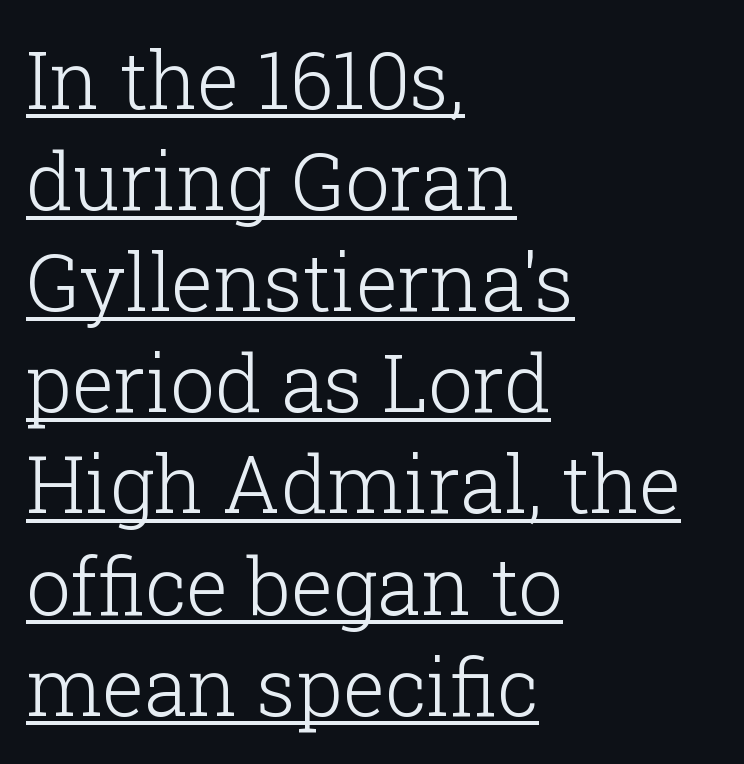
{"serif": "yes", "italic": "no", "bold": "no", "weight": "light", "width": "normal", "stroke_contrast": "low", "x_height": "medium", "monospaced": "no", "underline": "yes", "align": "left", "line_spacing": "normal", "line_spacing_ratio": 1.28, "letter_spacing": "normal", "letter_spacing_em": 0.0, "glyph_px": 79}
